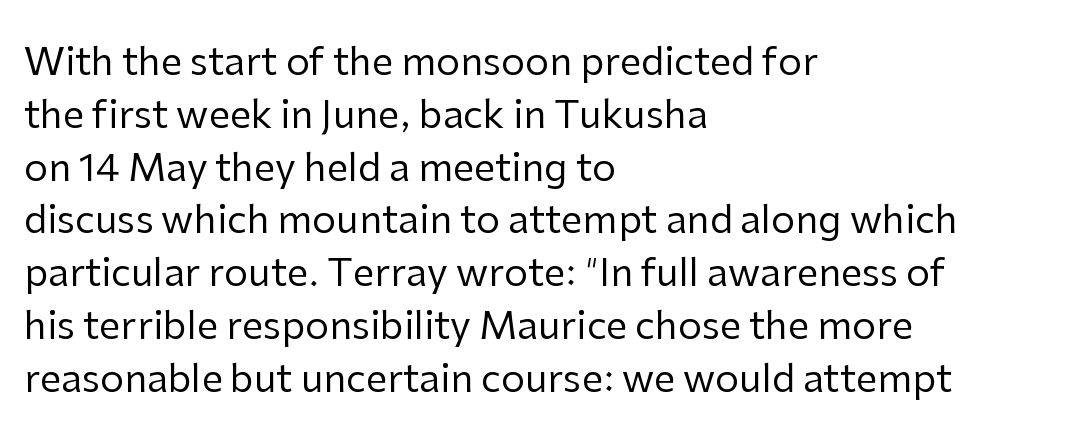
Q: Is the text bold? A: No.
Q: Is the text italic (slanted)? A: No, it is upright.
Q: Is the typeface a serif or a sans-serif typeface? A: Sans-serif.
Q: Is the text underlined? A: No.
Q: How is the paragraph aligned? A: Left-aligned.
Q: Is the spacing between letters normal or unusually wide? A: Normal.
Q: Is the spacing between lines tight, normal or loose? A: Normal.
Q: Width (condensed, normal, or wide)? A: Normal.
Q: Stroke contrast? A: Low.
Q: x-height? A: Medium.
Q: Monospaced? A: No.
